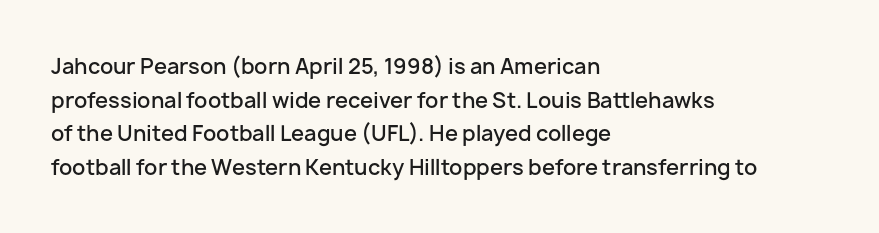
{"italic": "no", "bold": "semi", "underline": "no", "align": "left", "line_spacing": "normal", "line_spacing_ratio": 1.6, "letter_spacing": "normal", "letter_spacing_em": 0.0, "glyph_px": 21}
